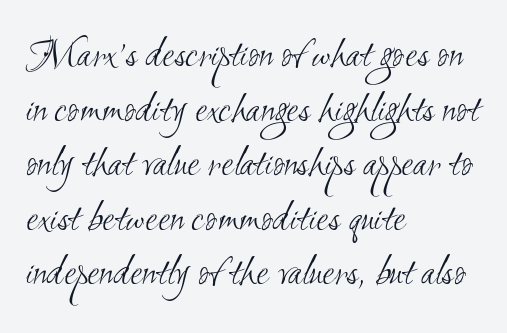
The image shows 44 px light, condensed sans-serif type; set left-aligned, line spacing 1.24x, normal letter spacing, not underlined; medium stroke contrast and a small x-height.
